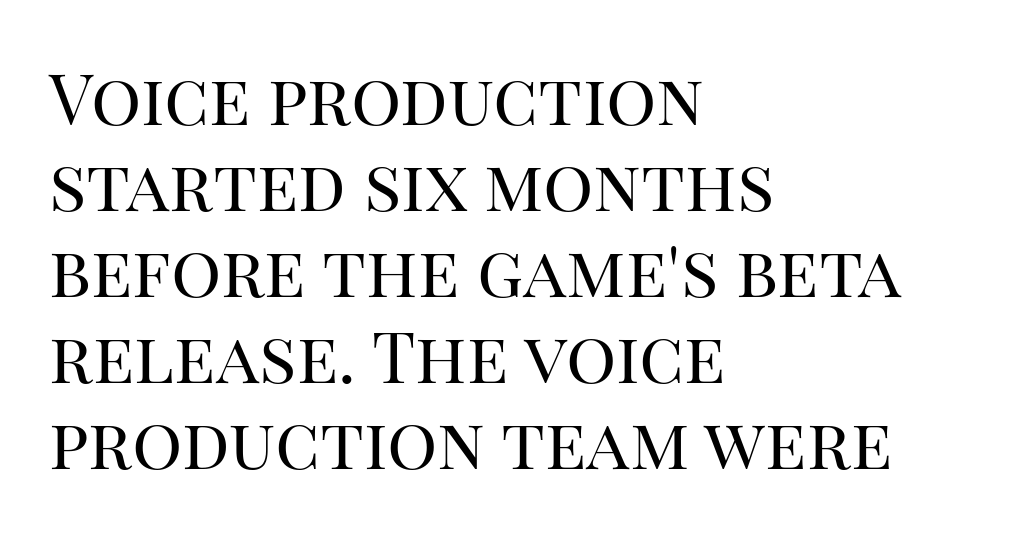
Q: Is the text bold? A: No.
Q: Is the text italic (slanted)? A: No, it is upright.
Q: Is the typeface a serif or a sans-serif typeface? A: Serif.
Q: Is the text underlined? A: No.
Q: How is the paragraph aligned? A: Left-aligned.
Q: Is the spacing between letters normal or unusually wide? A: Normal.
Q: Width (condensed, normal, or wide)? A: Normal.
Q: Stroke contrast? A: High.
Q: x-height? A: Large.
Q: Monospaced? A: No.
